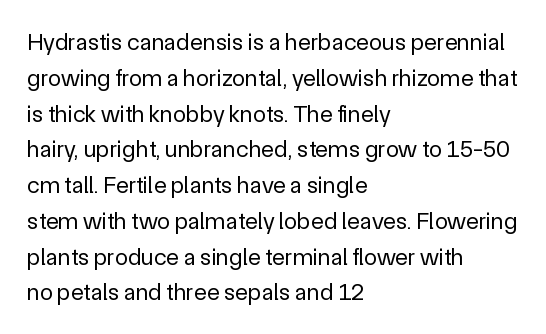
Q: Is the text bold? A: No.
Q: Is the text italic (slanted)? A: No, it is upright.
Q: Is the text underlined? A: No.
Q: How is the paragraph aligned? A: Left-aligned.
Q: Is the spacing between letters normal or unusually wide? A: Normal.
Q: Is the spacing between lines tight, normal or loose? A: Normal.
